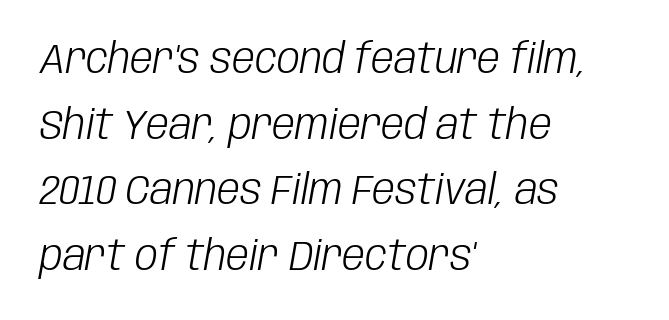
The image shows 41 px light, condensed type, italic (leaning right); set left-aligned, normal line spacing (1.6x), normal letter spacing, not underlined; low stroke contrast and a large x-height.
